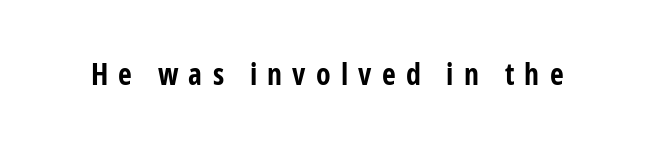
{"serif": "no", "italic": "no", "bold": "yes", "weight": "bold", "width": "condensed", "stroke_contrast": "low", "x_height": "medium", "monospaced": "no", "underline": "no", "letter_spacing": "wide", "letter_spacing_em": 0.34, "glyph_px": 30}
